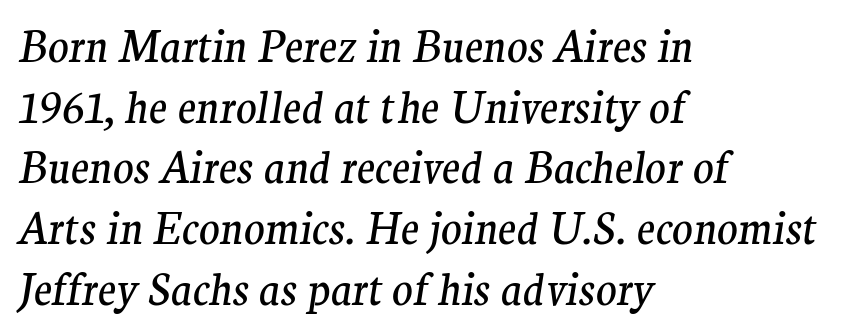
This rendering leaves character spacing at its baseline value. Stroke thickness stays within the range of a standard reading face or lighter. Proportional: the letters do not fall into vertical columns. Descender tails drop into unmarked territory. Layout note: lines flush left.
